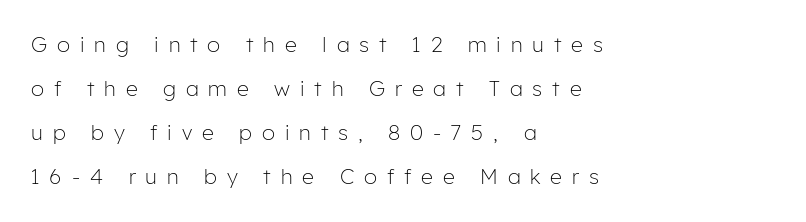
The image shows 21 px text type, upright; set left-aligned, loose line spacing (2.1x), unusually wide letter spacing (+0.47 em), not underlined.
